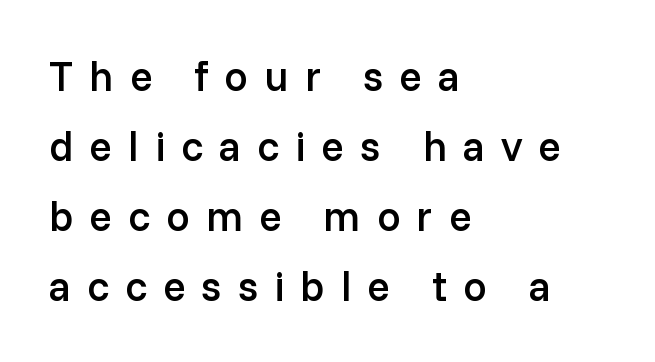
Q: Is the text bold? A: Semi-bold.
Q: Is the text italic (slanted)? A: No, it is upright.
Q: Is the typeface a serif or a sans-serif typeface? A: Sans-serif.
Q: Is the text underlined? A: No.
Q: How is the paragraph aligned? A: Left-aligned.
Q: Is the spacing between letters normal or unusually wide? A: Unusually wide.
Q: Is the spacing between lines tight, normal or loose? A: Normal.
Q: Width (condensed, normal, or wide)? A: Normal.
Q: Stroke contrast? A: Low.
Q: x-height? A: Medium.
Q: Monospaced? A: No.
